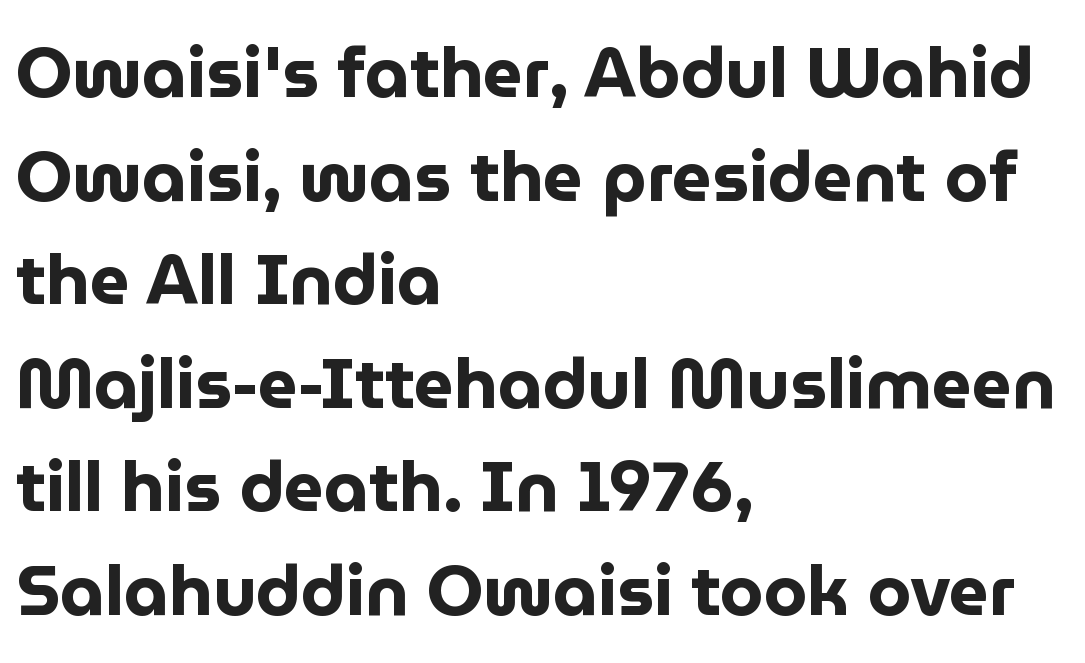
The image shows 70 px bold sans-serif type, upright; set left-aligned, normal line spacing (1.48x), normal letter spacing, not underlined; low stroke contrast and a medium x-height.
